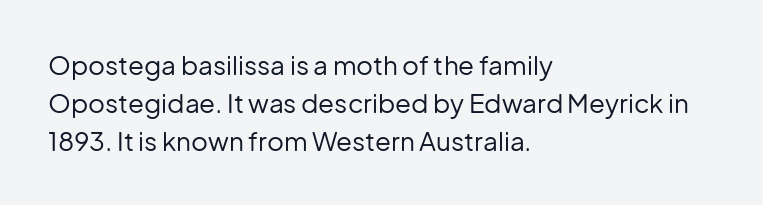
{"italic": "no", "bold": "no", "underline": "no", "align": "left", "line_spacing": "normal", "line_spacing_ratio": 1.46, "letter_spacing": "normal", "letter_spacing_em": 0.0, "glyph_px": 26}
